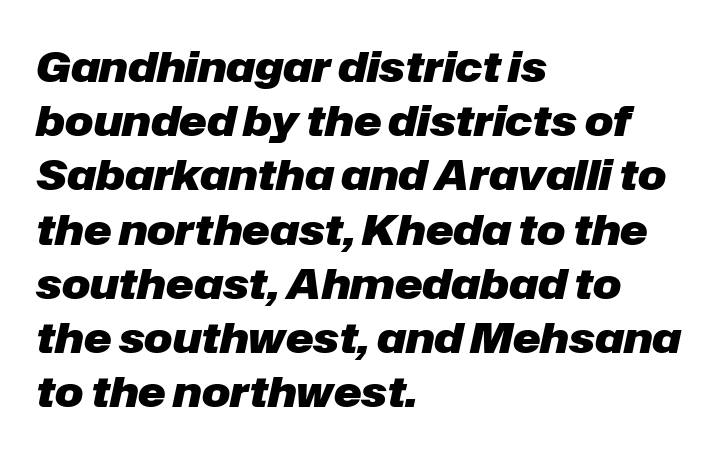
Q: Is the text bold? A: Yes.
Q: Is the text italic (slanted)? A: Yes, it leans right by about 12 degrees.
Q: Is the text underlined? A: No.
Q: How is the paragraph aligned? A: Left-aligned.
Q: Is the spacing between letters normal or unusually wide? A: Normal.
Q: Is the spacing between lines tight, normal or loose? A: Normal.
Q: Width (condensed, normal, or wide)? A: Normal.
Q: Stroke contrast? A: Low.
Q: x-height? A: Medium.
Q: Monospaced? A: No.
